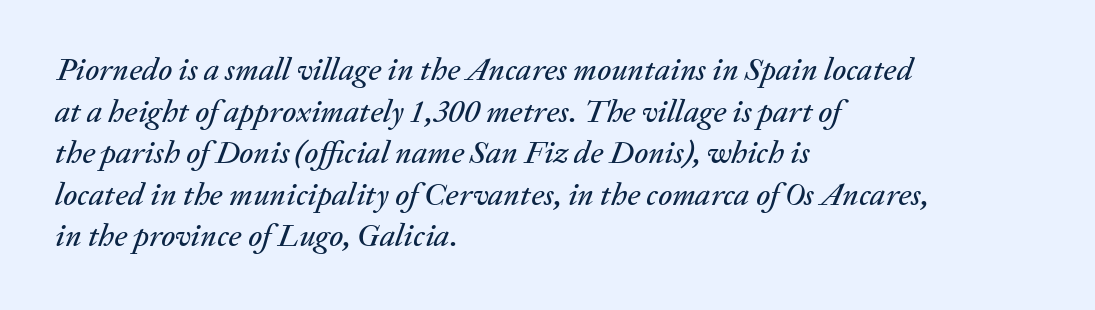
{"italic": "yes", "lean": "right", "slant_degrees": 20, "width": "normal", "stroke_contrast": "medium", "x_height": "medium", "monospaced": "no", "underline": "no", "align": "left", "line_spacing": "normal", "line_spacing_ratio": 1.3, "letter_spacing": "normal", "letter_spacing_em": 0.0, "glyph_px": 32}
